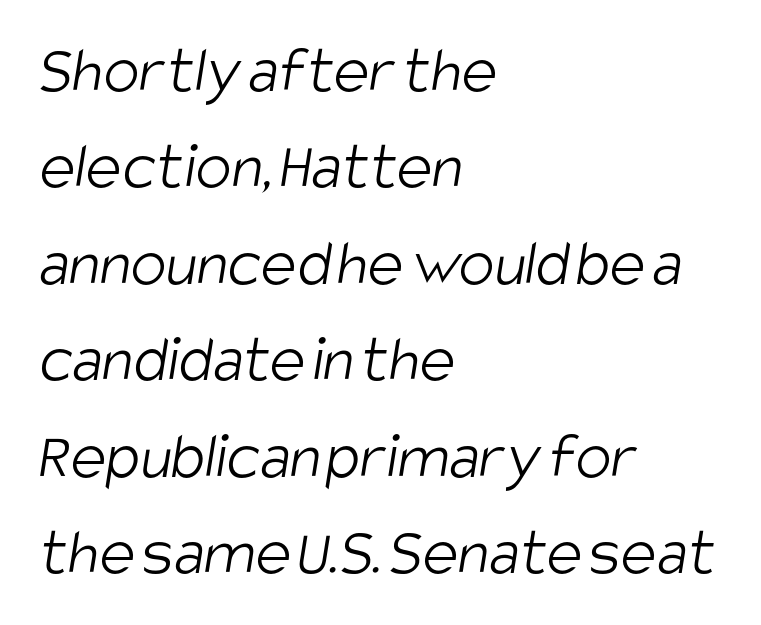
All the whitespace from short lines collects on the right. Is this a fixed-width face? No — the glyphs have proportional, varying widths. Only glyphs here, with clear space below each row. The line-height multiplier appears to be the usual default.
